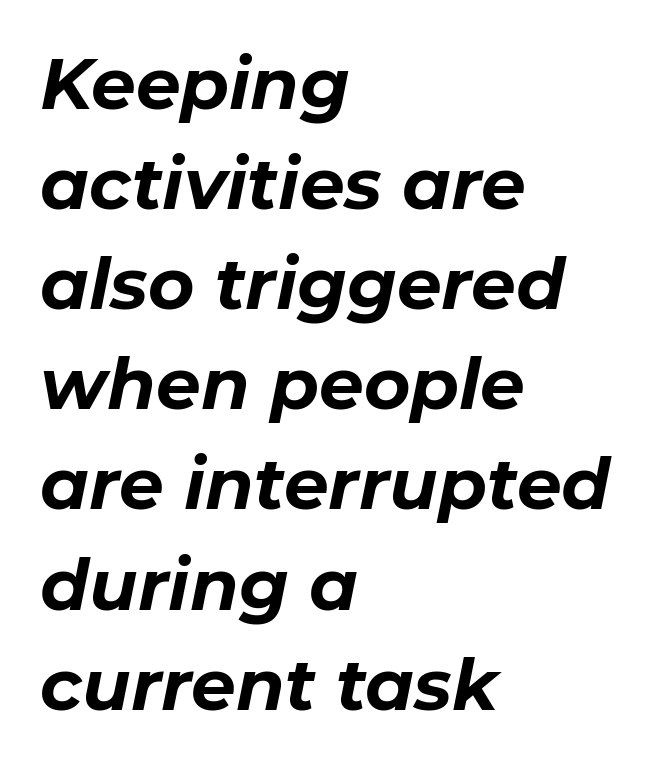
{"italic": "yes", "lean": "right", "slant_degrees": 11, "bold": "yes", "weight": "bold", "width": "normal", "stroke_contrast": "low", "x_height": "medium", "monospaced": "no", "underline": "no", "align": "left", "line_spacing": "normal", "line_spacing_ratio": 1.41, "letter_spacing": "normal", "letter_spacing_em": 0.0, "glyph_px": 71}
